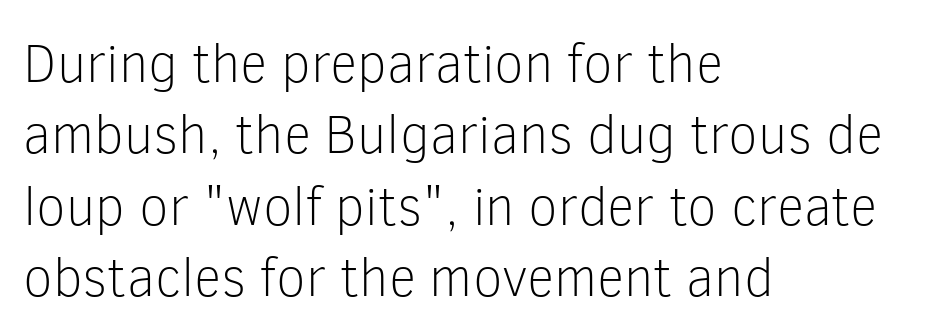
{"serif": "no", "italic": "no", "bold": "no", "weight": "light", "width": "normal", "stroke_contrast": "low", "x_height": "medium", "monospaced": "no", "underline": "no", "align": "left", "line_spacing": "normal", "line_spacing_ratio": 1.32, "letter_spacing": "normal", "letter_spacing_em": 0.0, "glyph_px": 54}
